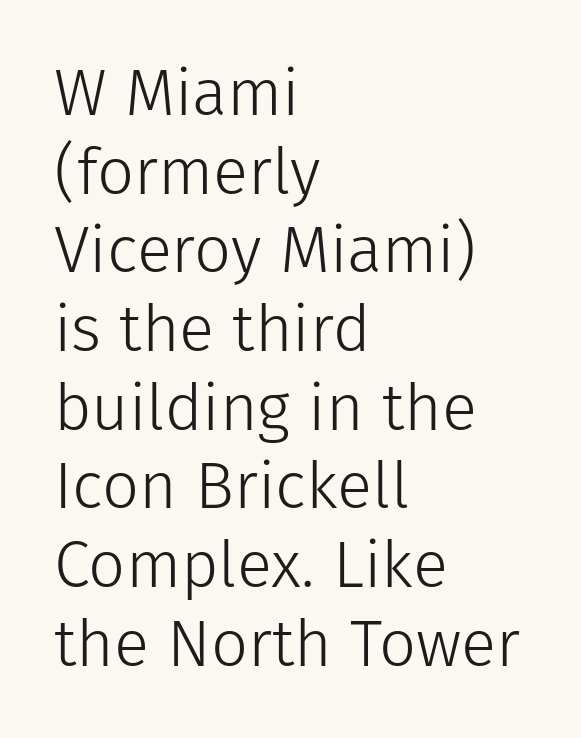
Q: Is the text bold? A: No.
Q: Is the text italic (slanted)? A: No, it is upright.
Q: Is the typeface a serif or a sans-serif typeface? A: Sans-serif.
Q: Is the text underlined? A: No.
Q: How is the paragraph aligned? A: Left-aligned.
Q: Is the spacing between letters normal or unusually wide? A: Normal.
Q: Width (condensed, normal, or wide)? A: Normal.
Q: Stroke contrast? A: Low.
Q: x-height? A: Medium.
Q: Monospaced? A: No.
